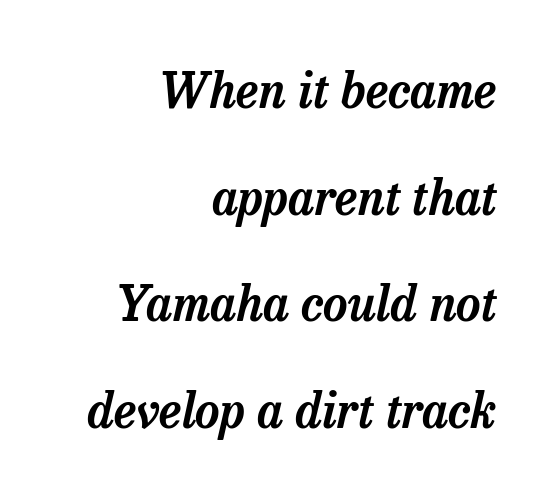
Q: Is the text italic (slanted)? A: Yes, it leans right by about 13 degrees.
Q: Is the typeface a serif or a sans-serif typeface? A: Serif.
Q: Is the text underlined? A: No.
Q: How is the paragraph aligned? A: Right-aligned.
Q: Is the spacing between letters normal or unusually wide? A: Normal.
Q: Is the spacing between lines tight, normal or loose? A: Loose.
Q: Width (condensed, normal, or wide)? A: Normal.
Q: Stroke contrast? A: Low.
Q: x-height? A: Medium.
Q: Monospaced? A: No.
